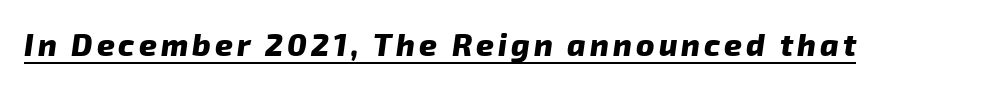
{"serif": "no", "bold": "yes", "weight": "heavy", "width": "normal", "stroke_contrast": "low", "x_height": "medium", "monospaced": "no", "underline": "yes", "glyph_px": 31}
